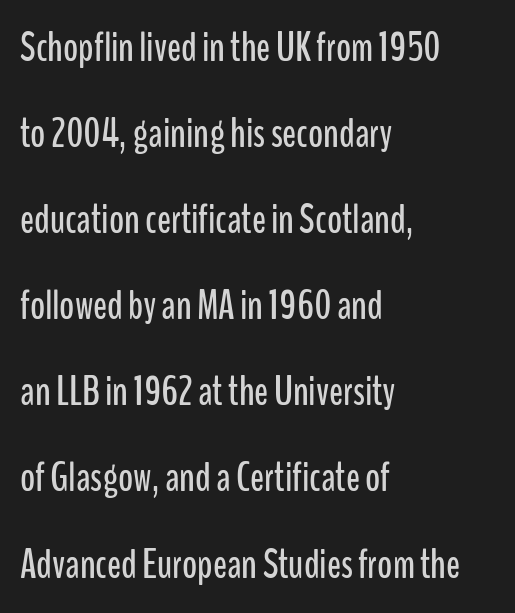
Posture: straight, roman, zero tilt. You can tell from the bare stems that sans-serif type was used. Is this a fixed-width face? No — the glyphs have proportional, varying widths. Alignment: flush left. The baseline area is clear. Regarding leading, the lines here are spaced well apart.
